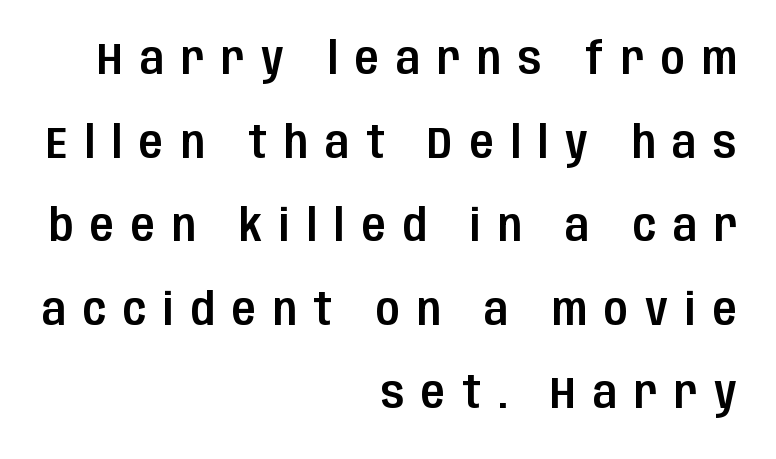
Glyph-to-glyph distance is far greater than everyday printed text. Rendered with straight, roman letterforms. The setting favours the right margin, as signatures and pull-quotes sometimes do. This block would shrink considerably if given ordinary leading; it's expanded now.
